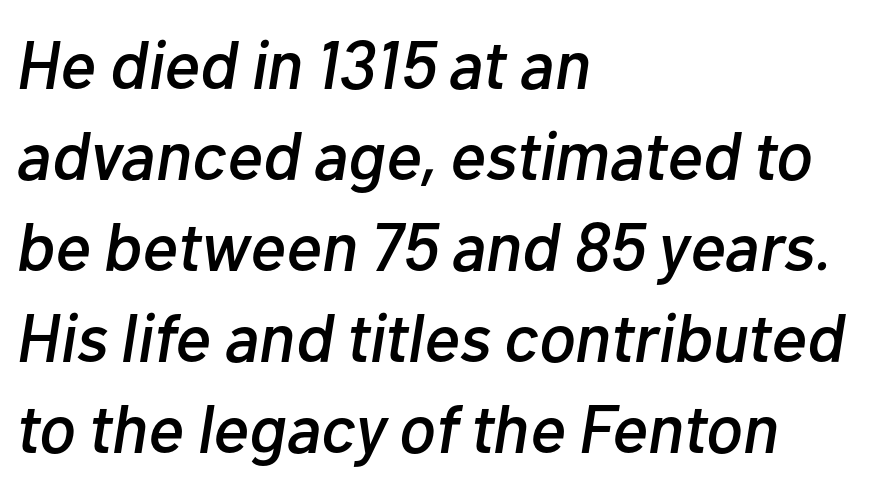
Whoever set this chose a conventional vertical rhythm. How are the letters spaced? Ordinarily, with no added tracking. An italicized treatment has been applied to the whole sample. These lines stack with their left ends in a neat column. The glyphs are unaccompanied by any horizontal stroke below them.
